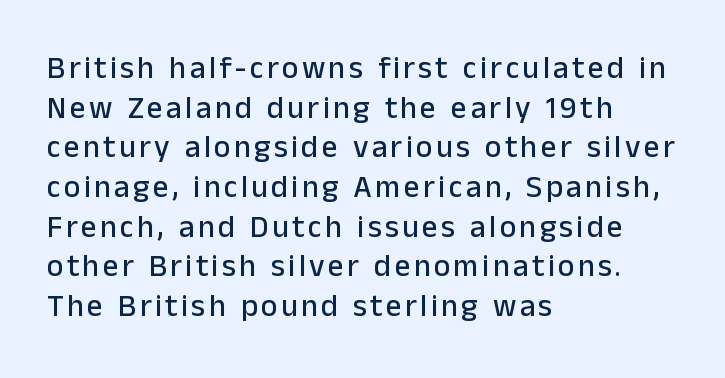
{"serif": "no", "italic": "no", "width": "normal", "stroke_contrast": "low", "x_height": "medium", "monospaced": "no", "underline": "no", "align": "left", "line_spacing": "normal", "line_spacing_ratio": 1.28, "glyph_px": 31}
